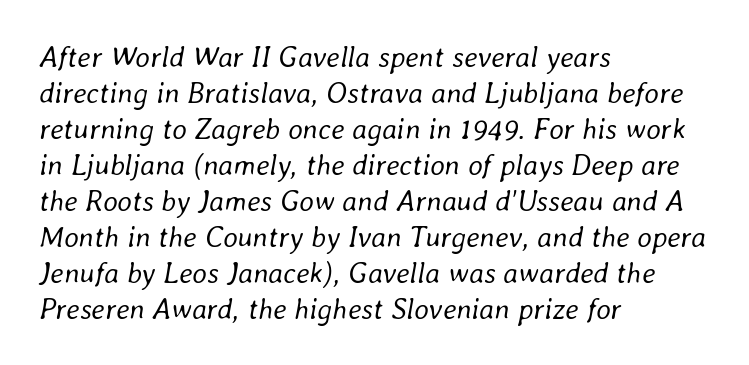
The image shows 29 px regular-weight type, italic (leaning right); set left-aligned, line spacing 1.24x, normal letter spacing, not underlined; low stroke contrast and a medium x-height.
